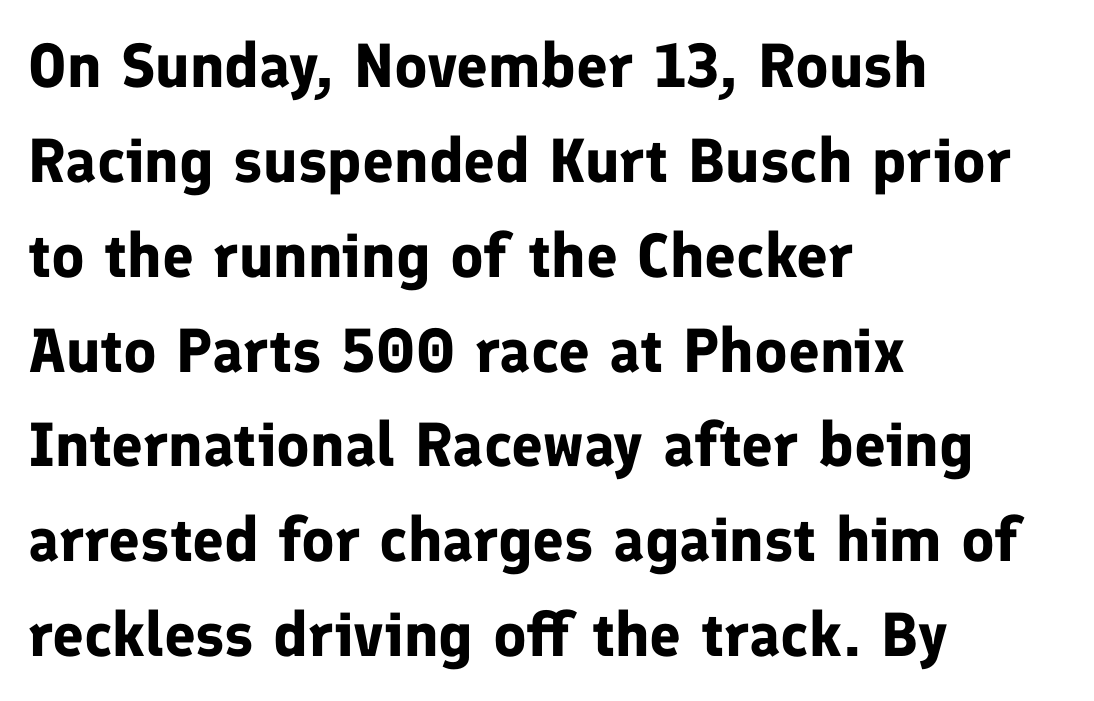
Does the copy run flush right? No — it runs flush left. Regarding leading, the lines here are spaced in the standard way. In terms of letterform style, serifs are entirely absent. When letters stand straight like this, we call the style roman or upright. The space directly below the letters is spotless.
